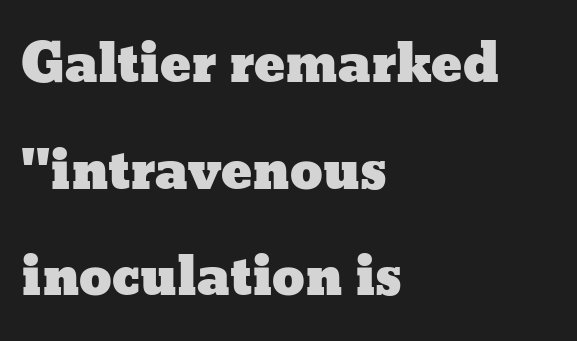
Each letter keeps its own natural width here, so spacing adapts to shape. Quick note: not italic, upright. The ragged edge is on the right, which tells us the setting is flush left. Beneath every word, the page is bare. How are the letters spaced? Ordinarily, with no added tracking.
